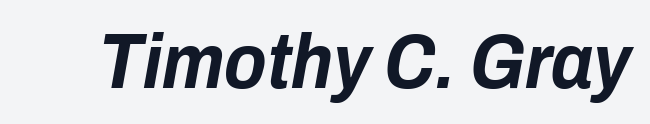
{"italic": "yes", "lean": "right", "slant_degrees": 10, "bold": "yes", "weight": "bold", "width": "condensed", "stroke_contrast": "low", "x_height": "medium", "monospaced": "no", "underline": "no", "letter_spacing": "normal", "letter_spacing_em": 0.0, "glyph_px": 78}
